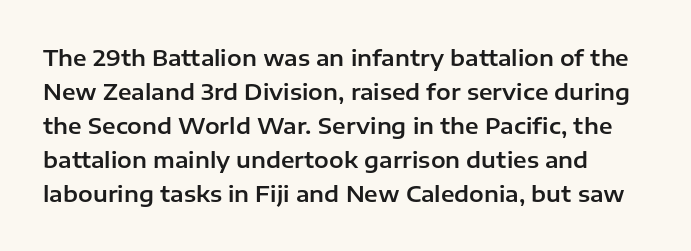
{"italic": "no", "underline": "no", "line_spacing": "normal", "line_spacing_ratio": 1.55, "letter_spacing": "normal", "letter_spacing_em": 0.0, "glyph_px": 22}
